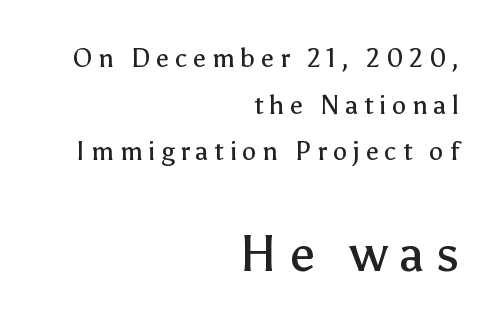
Here the designer chose a conventional face with non-uniform glyph widths. You could only call the tracking loose — the letters float apart. A typesetter would mark this as roman, not italic. These glyphs show unthickened strokes, regular width or finer.
